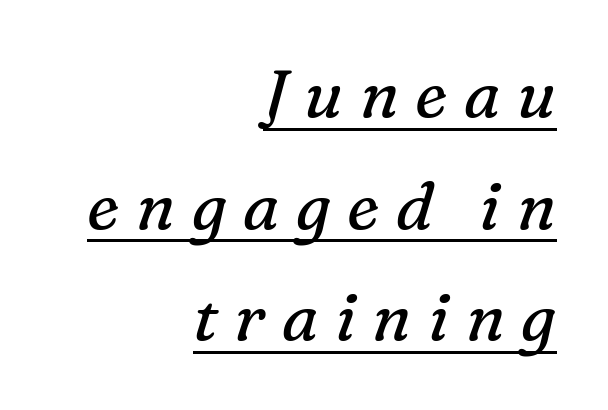
{"serif": "yes", "italic": "yes", "lean": "right", "slant_degrees": 16, "bold": "no", "weight": "regular", "width": "normal", "stroke_contrast": "medium", "x_height": "medium", "monospaced": "no", "underline": "yes", "align": "right", "line_spacing": "normal", "line_spacing_ratio": 1.69, "letter_spacing": "wide", "letter_spacing_em": 0.25, "glyph_px": 66}
